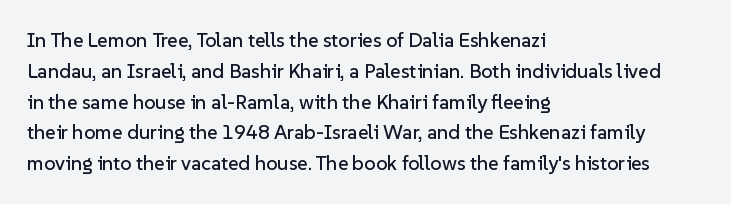
Letter spacing: default. This rendering uses left alignment, leaving the right contour irregular. The axis of the letterforms is exactly vertical. Evenly set lines give the paragraph a standard silhouette.
